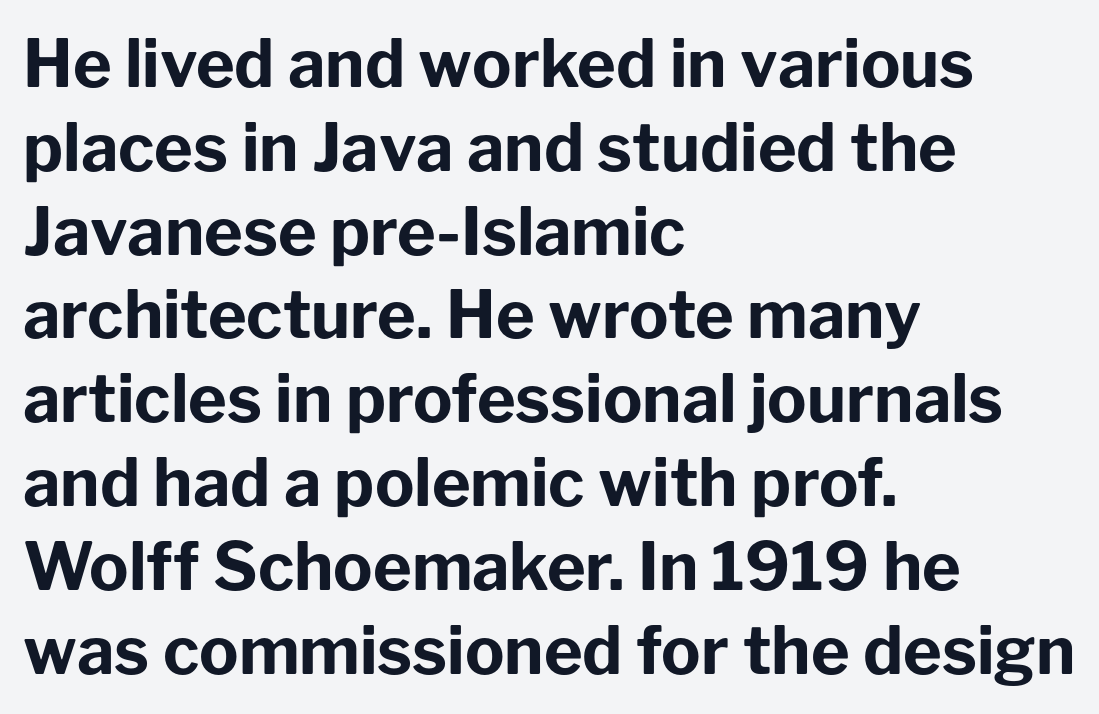
{"serif": "no", "italic": "no", "bold": "yes", "weight": "bold", "width": "normal", "stroke_contrast": "low", "x_height": "medium", "monospaced": "no", "underline": "no", "align": "left", "line_spacing": "normal", "line_spacing_ratio": 1.27, "letter_spacing": "normal", "letter_spacing_em": 0.0, "glyph_px": 66}
